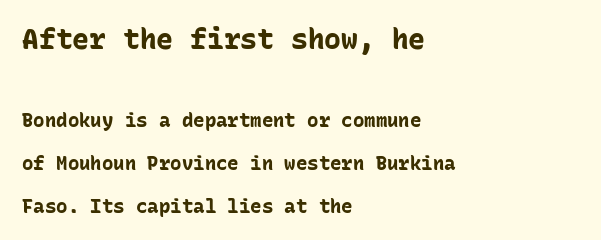
{"serif": "no", "italic": "no", "bold": "yes", "weight": "bold", "width": "normal", "stroke_contrast": "low", "x_height": "medium", "monospaced": "yes", "underline": "no", "align": "left", "line_spacing": "loose", "line_spacing_ratio": 2.26, "letter_spacing": "normal", "letter_spacing_em": 0.0, "larger_block": "first", "size_ratio": 1.47, "glyph_px": 28}
